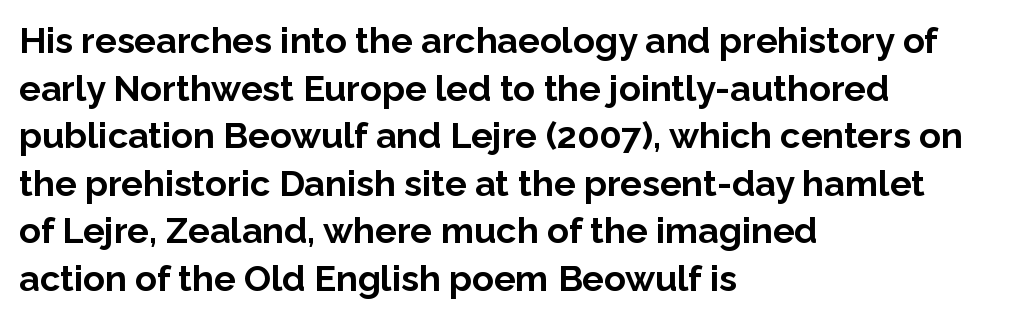
Q: Is the text bold? A: Yes.
Q: Is the text italic (slanted)? A: No, it is upright.
Q: Is the typeface a serif or a sans-serif typeface? A: Sans-serif.
Q: Is the text underlined? A: No.
Q: How is the paragraph aligned? A: Left-aligned.
Q: Is the spacing between letters normal or unusually wide? A: Normal.
Q: Is the spacing between lines tight, normal or loose? A: Normal.
Q: Width (condensed, normal, or wide)? A: Normal.
Q: Stroke contrast? A: Low.
Q: x-height? A: Medium.
Q: Monospaced? A: No.
